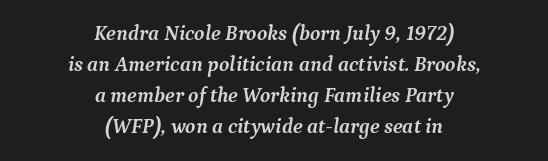
{"italic": "yes", "lean": "right", "slant_degrees": 9, "bold": "yes", "underline": "no", "align": "center", "line_spacing": "normal", "line_spacing_ratio": 1.48, "letter_spacing": "normal", "letter_spacing_em": 0.0, "glyph_px": 21}
